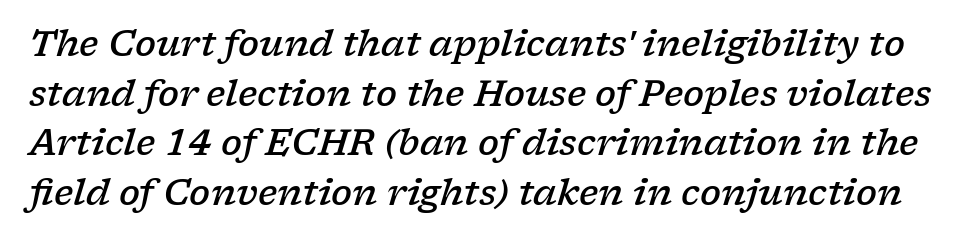
The image shows 35 px semibold, wide serif type, italic (leaning right); set normal line spacing (1.42x), normal letter spacing, not underlined; low stroke contrast and a medium x-height.
